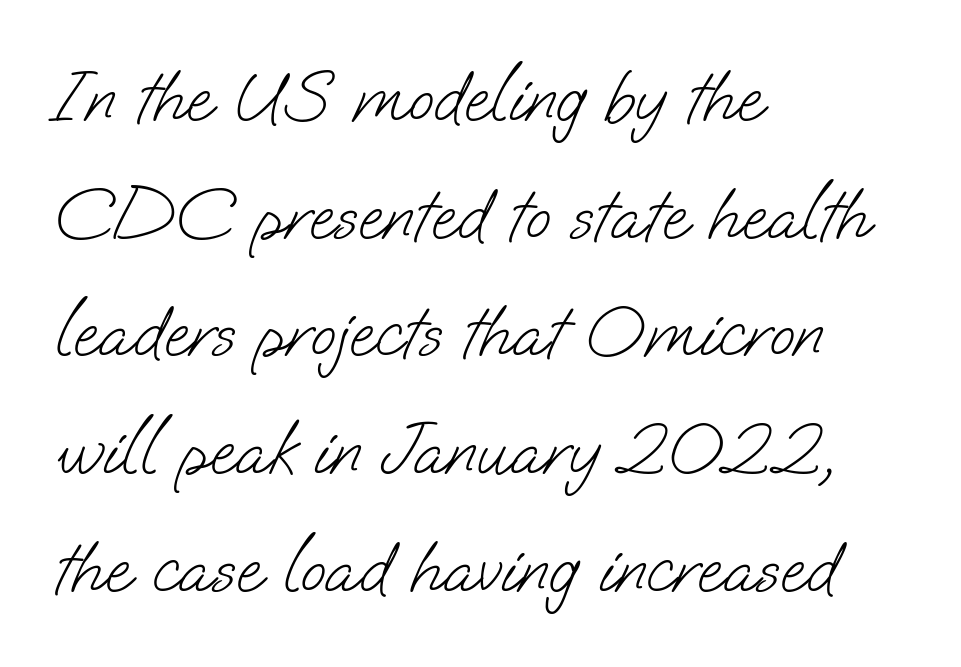
Just letters on the line, the space beneath them empty. The face used here is a sans, in the tradition of grotesques and geometrics. The passage shown stacks its lines at a standard gap. Teacher's note: observe the even left margin — that is flush-left alignment. The gaps between neighbouring characters are ordinary and unremarkable. Think of a printed novel: that variable character pitch is what you see here.
